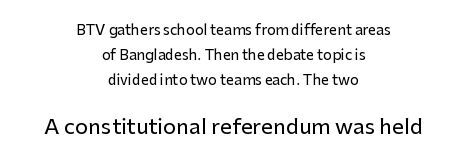
Type without underlining. Typeset on center — no edge is straight. Italic: no, the glyphs are upright roman. This sample uses plain, unmodified letter spacing.
